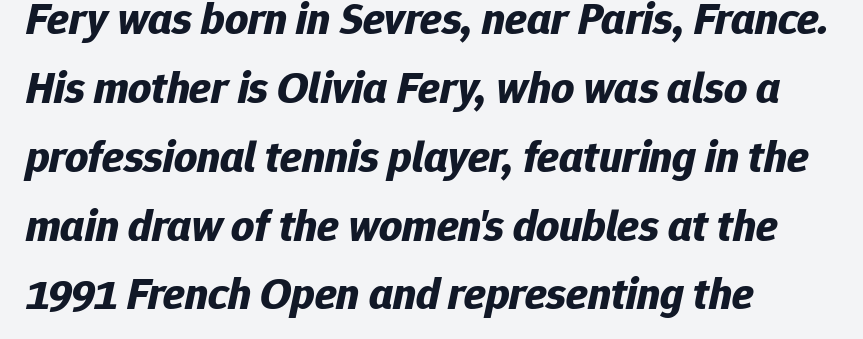
Line spacing here is normal. Visually the block forms a straight wall on the left and a jagged coastline on the right. This sample uses an oblique cut, with every glyph tilted off the vertical. In terms of letterspacing, this is plain default setting. Just letters on the line, the space beneath them empty.
